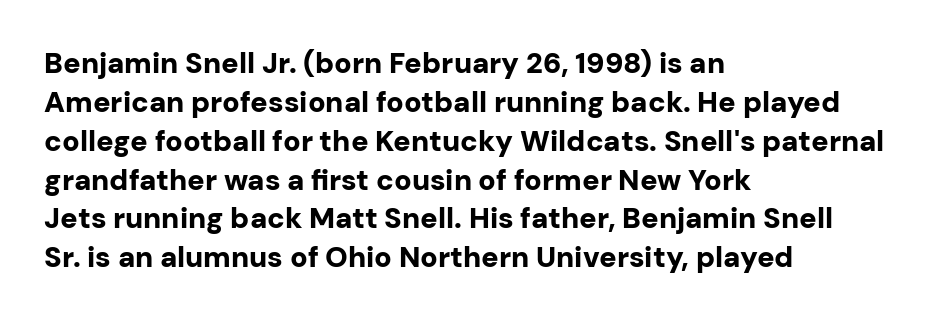
Q: Is the text bold? A: Yes.
Q: Is the text italic (slanted)? A: No, it is upright.
Q: Is the typeface a serif or a sans-serif typeface? A: Sans-serif.
Q: Is the text underlined? A: No.
Q: How is the paragraph aligned? A: Left-aligned.
Q: Is the spacing between letters normal or unusually wide? A: Normal.
Q: Is the spacing between lines tight, normal or loose? A: Normal.
Q: Width (condensed, normal, or wide)? A: Normal.
Q: Stroke contrast? A: Low.
Q: x-height? A: Medium.
Q: Monospaced? A: No.
